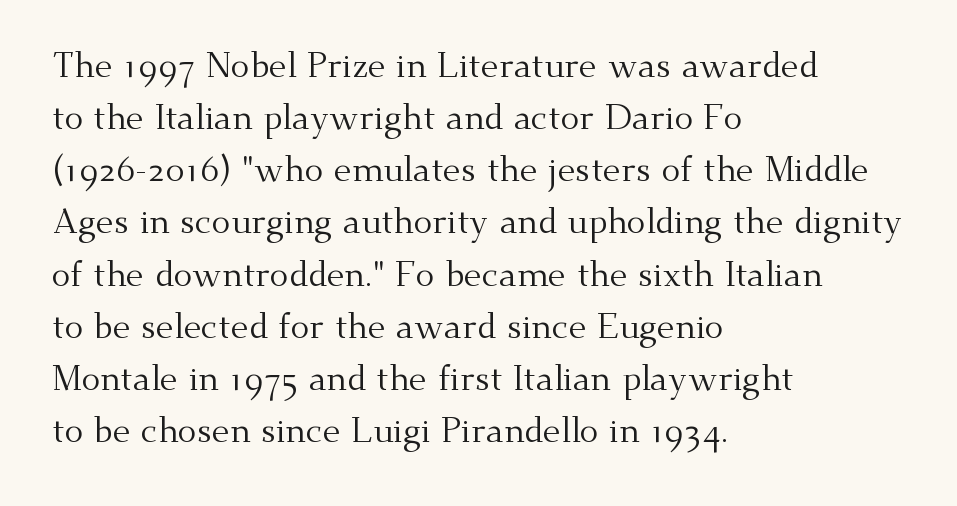
Q: Is the text bold? A: No.
Q: Is the text italic (slanted)? A: No, it is upright.
Q: Is the typeface a serif or a sans-serif typeface? A: Serif.
Q: Is the text underlined? A: No.
Q: How is the paragraph aligned? A: Left-aligned.
Q: Is the spacing between letters normal or unusually wide? A: Normal.
Q: Is the spacing between lines tight, normal or loose? A: Normal.
Q: Width (condensed, normal, or wide)? A: Normal.
Q: Stroke contrast? A: Medium.
Q: x-height? A: Small.
Q: Monospaced? A: No.
